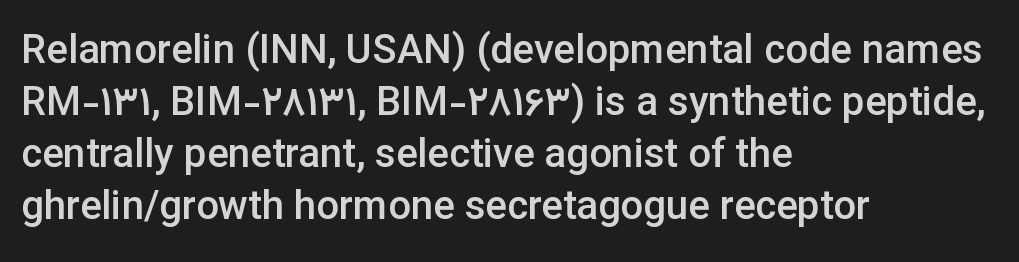
The gaps between neighbouring characters are ordinary and unremarkable. Quick note: not italic, upright. The space beneath each line is pristine and unruled. Horizontal bands of white between lines are of average thickness.
